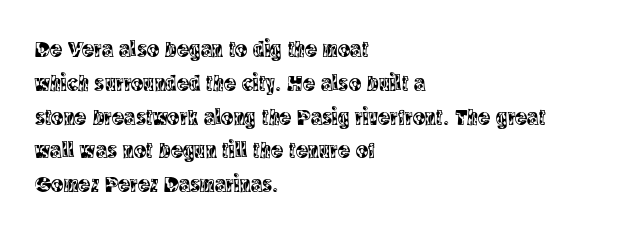
The image shows 23 px text type, upright; set left-aligned, normal line spacing (1.47x), normal letter spacing, not underlined.
